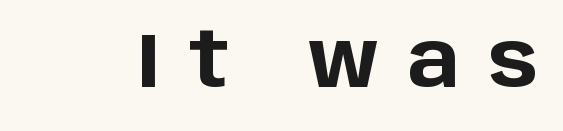
Q: Is the text bold? A: Yes.
Q: Is the text italic (slanted)? A: No, it is upright.
Q: Is the typeface a serif or a sans-serif typeface? A: Sans-serif.
Q: Is the text underlined? A: No.
Q: Is the spacing between letters normal or unusually wide? A: Unusually wide.
Q: Width (condensed, normal, or wide)? A: Normal.
Q: Stroke contrast? A: Low.
Q: x-height? A: Large.
Q: Monospaced? A: No.
